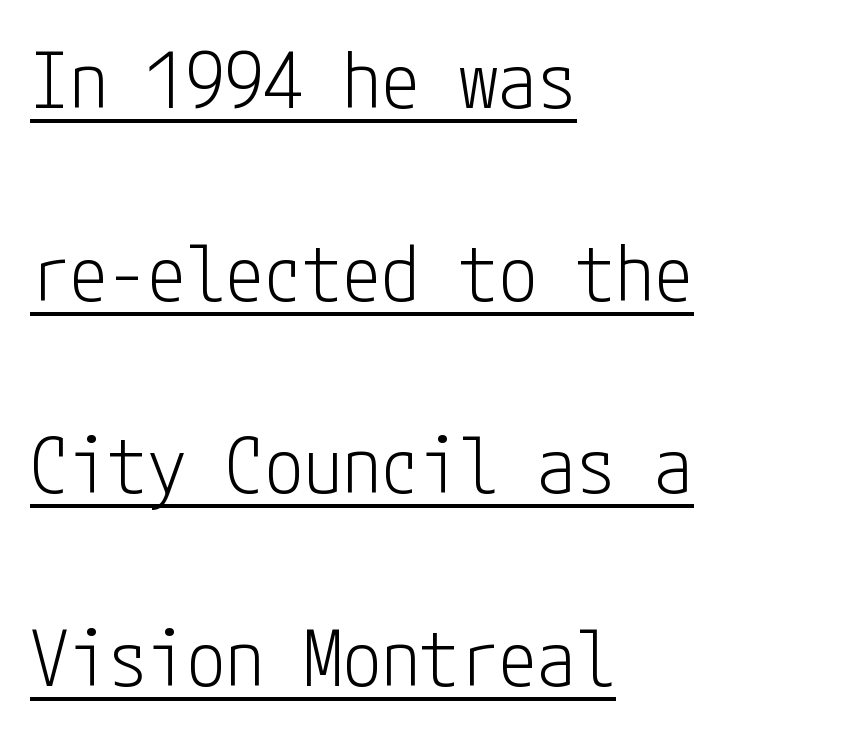
The image shows 78 px light, condensed sans-serif type, upright; set left-aligned, loose line spacing (2.47x), normal letter spacing, underlined; low stroke contrast and a medium x-height.
